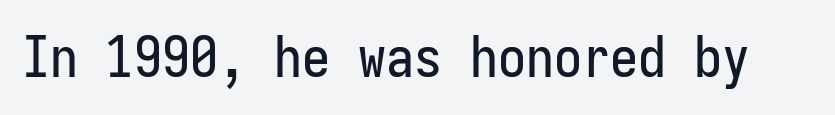
Quick note: underline off. A typesetter would call this monospace, since all characters share one set width. Nope, not italic — everything's standing straight. The font family rendered here belongs to the sans-serif group.
